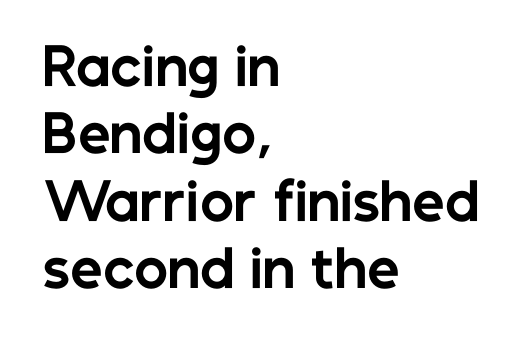
Q: Is the text bold? A: Yes.
Q: Is the text italic (slanted)? A: No, it is upright.
Q: Is the typeface a serif or a sans-serif typeface? A: Sans-serif.
Q: Is the text underlined? A: No.
Q: How is the paragraph aligned? A: Left-aligned.
Q: Is the spacing between letters normal or unusually wide? A: Normal.
Q: Is the spacing between lines tight, normal or loose? A: Normal.
Q: Width (condensed, normal, or wide)? A: Normal.
Q: Stroke contrast? A: Low.
Q: x-height? A: Medium.
Q: Monospaced? A: No.
